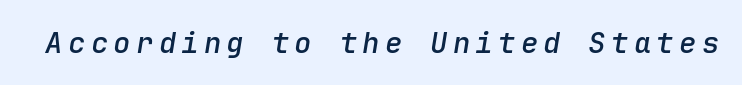
The lettering tilts uniformly, giving the passage an italic look. Each letter, wide or thin by design, is forced into the same width here. A bare baseline throughout the passage. Students, this is semibold: more ink than regular, less than bold.
